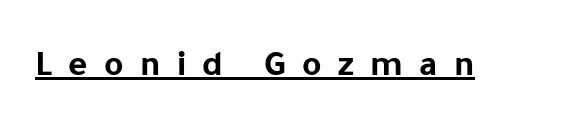
Q: Is the text bold? A: Yes.
Q: Is the text italic (slanted)? A: No, it is upright.
Q: Is the typeface a serif or a sans-serif typeface? A: Sans-serif.
Q: Is the text underlined? A: Yes.
Q: Is the spacing between letters normal or unusually wide? A: Unusually wide.
Q: Width (condensed, normal, or wide)? A: Normal.
Q: Stroke contrast? A: Low.
Q: x-height? A: Medium.
Q: Monospaced? A: No.
